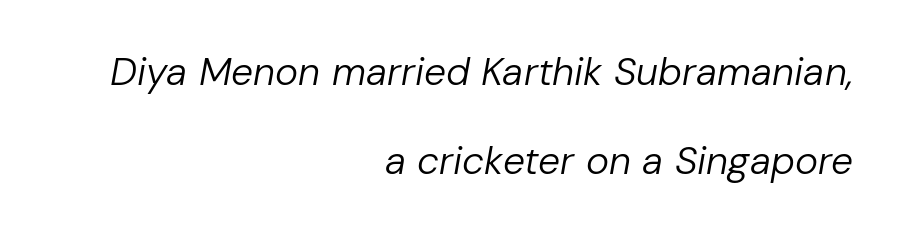
Q: Is the text bold? A: No.
Q: Is the text italic (slanted)? A: Yes, it leans right by about 10 degrees.
Q: Is the text underlined? A: No.
Q: How is the paragraph aligned? A: Right-aligned.
Q: Is the spacing between letters normal or unusually wide? A: Normal.
Q: Is the spacing between lines tight, normal or loose? A: Loose.
Q: Width (condensed, normal, or wide)? A: Normal.
Q: Stroke contrast? A: Low.
Q: x-height? A: Medium.
Q: Monospaced? A: No.
